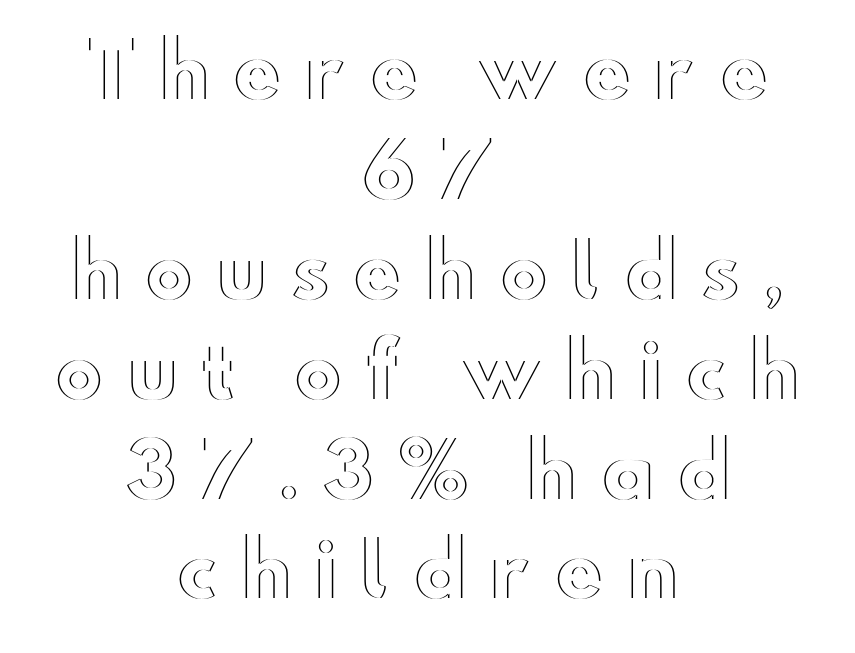
Posture: upright roman. The letters are spread apart with noticeably loose tracking. The gap between lines stays unmarked. Honestly, the row spacing looks completely unremarkable. The setting favours the middle, as headings and verse often do. Varying glyph widths throughout — classic text-font behaviour.
